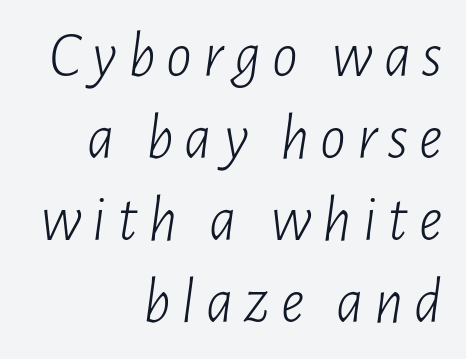
{"italic": "yes", "lean": "right", "slant_degrees": 7, "bold": "no", "weight": "light", "width": "condensed", "stroke_contrast": "low", "x_height": "medium", "monospaced": "no", "underline": "no", "align": "right", "line_spacing": "normal", "line_spacing_ratio": 1.28, "glyph_px": 64}
